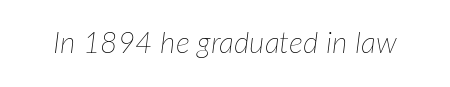
Q: Is the text bold? A: No.
Q: Is the text italic (slanted)? A: Yes, it leans right by about 7 degrees.
Q: Is the text underlined? A: No.
Q: Is the spacing between letters normal or unusually wide? A: Normal.
Q: Width (condensed, normal, or wide)? A: Normal.
Q: Stroke contrast? A: Low.
Q: x-height? A: Medium.
Q: Monospaced? A: No.
